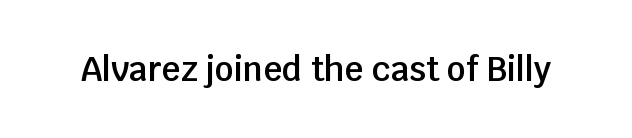
A fair bit of extra ink — the face is semibold, not bold. Tall strokes in this sample are plumb rather than angled. Regarding serifs, this sample does without them. This rendering features lettering with no underline.
